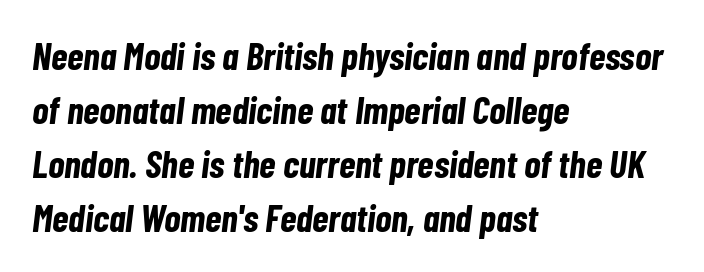
{"italic": "yes", "lean": "right", "slant_degrees": 7, "bold": "yes", "weight": "bold", "width": "condensed", "stroke_contrast": "low", "x_height": "medium", "monospaced": "no", "underline": "no", "align": "left", "line_spacing": "normal", "line_spacing_ratio": 1.42, "letter_spacing": "normal", "letter_spacing_em": 0.0, "glyph_px": 38}
